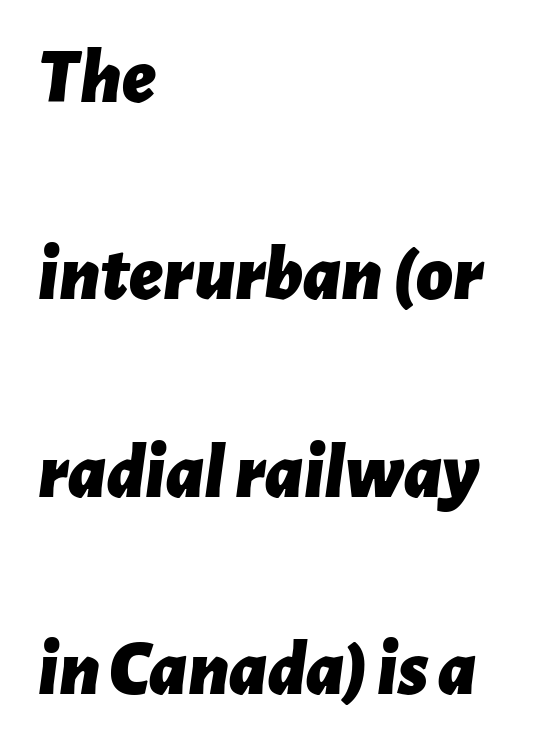
{"italic": "yes", "lean": "right", "slant_degrees": 7, "bold": "yes", "weight": "bold", "width": "normal", "stroke_contrast": "low", "x_height": "medium", "monospaced": "no", "underline": "no", "align": "left", "line_spacing": "loose", "line_spacing_ratio": 2.5, "letter_spacing": "normal", "letter_spacing_em": 0.0, "glyph_px": 79}
